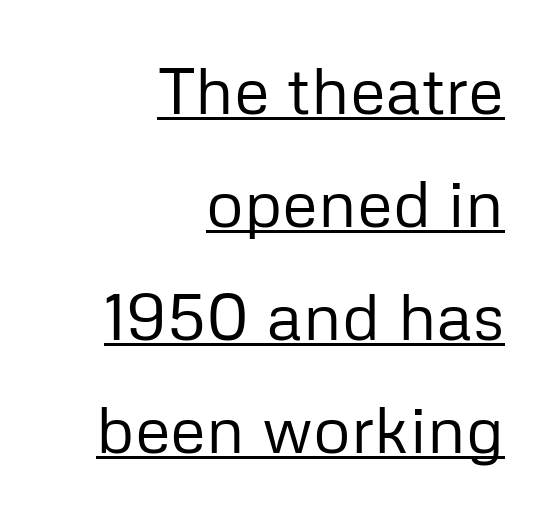
Q: Is the text bold? A: No.
Q: Is the text italic (slanted)? A: No, it is upright.
Q: Is the typeface a serif or a sans-serif typeface? A: Sans-serif.
Q: Is the text underlined? A: Yes.
Q: How is the paragraph aligned? A: Right-aligned.
Q: Is the spacing between letters normal or unusually wide? A: Normal.
Q: Width (condensed, normal, or wide)? A: Normal.
Q: Stroke contrast? A: Low.
Q: x-height? A: Medium.
Q: Monospaced? A: No.
